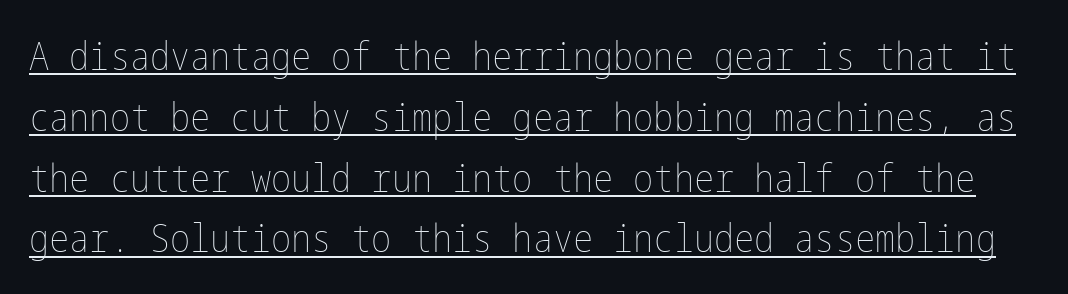
The image shows 38 px thin, condensed type, upright; set normal line spacing (1.6x), normal letter spacing, underlined; low stroke contrast and a medium x-height.
